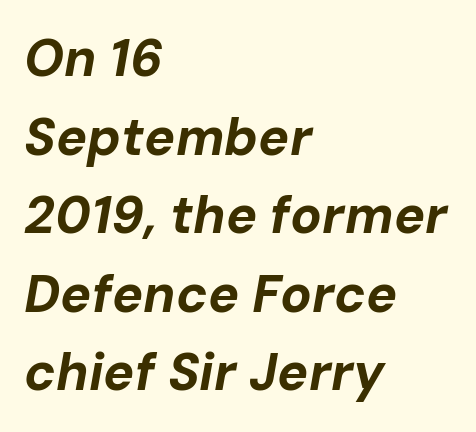
The leading is moderate, giving the passage an even texture. Is this a fixed-width face? No — the glyphs have proportional, varying widths. Between one letter and the next there's only the usual sliver of space. The area under the type is left untouched.
